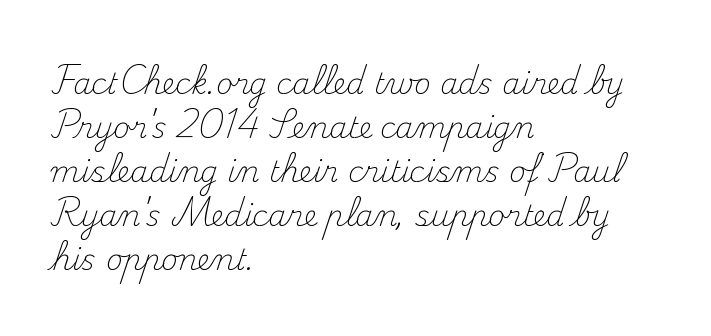
Q: Is the text bold? A: No.
Q: Is the text italic (slanted)? A: Yes.
Q: Is the typeface a serif or a sans-serif typeface? A: Serif.
Q: Is the text underlined? A: No.
Q: How is the paragraph aligned? A: Left-aligned.
Q: Is the spacing between letters normal or unusually wide? A: Normal.
Q: Is the spacing between lines tight, normal or loose? A: Normal.
Q: Width (condensed, normal, or wide)? A: Normal.
Q: Stroke contrast? A: Medium.
Q: x-height? A: Small.
Q: Monospaced? A: No.
